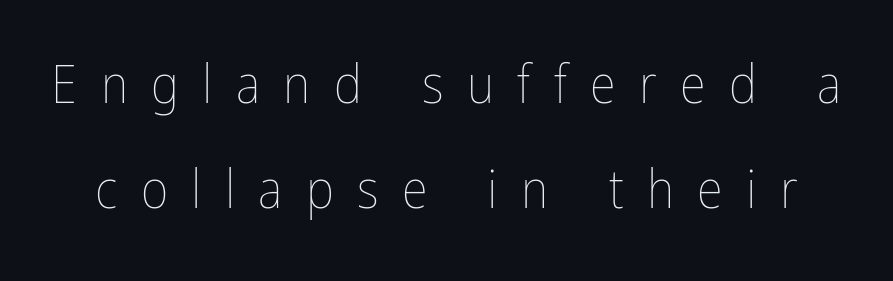
The image shows 53 px thin, condensed type, upright; set loose line spacing (1.99x), unusually wide letter spacing (+0.44 em), not underlined; low stroke contrast and a medium x-height.
